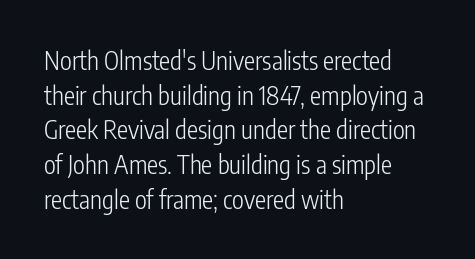
The letters stand straight up with perfectly vertical stems. The typesetter chose a ragged-right arrangement here. What's the leading like? Ordinary, nothing unusual. Nothing unusual about the tracking: characters are spaced as the font intends. Is the stroke heavy? The answer is a plain regular-or-lighter.
